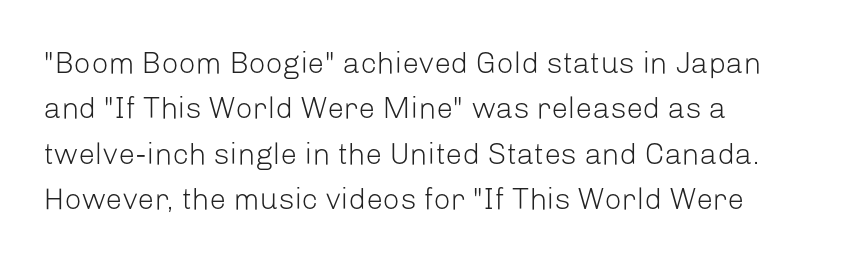
The letters stand upright; this is a roman face. The lines are quadded left. Each letter keeps its own natural width here, so spacing adapts to shape. This rendering leaves character spacing at its baseline value.
